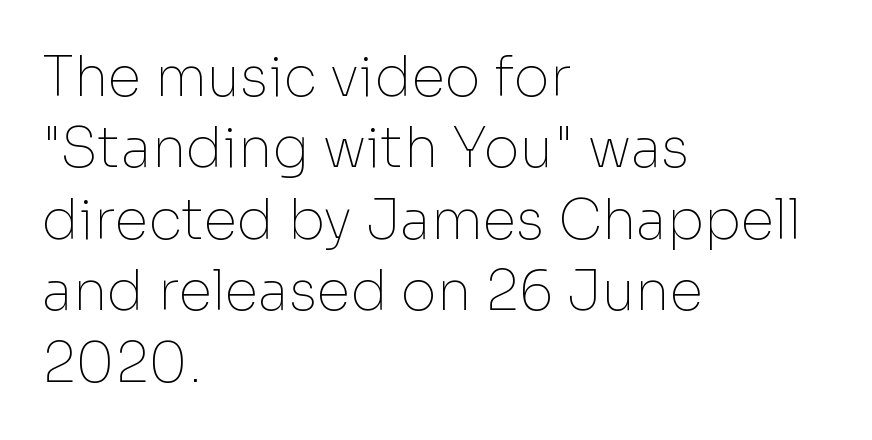
Q: Is the text bold? A: No.
Q: Is the text italic (slanted)? A: No, it is upright.
Q: Is the typeface a serif or a sans-serif typeface? A: Sans-serif.
Q: Is the text underlined? A: No.
Q: How is the paragraph aligned? A: Left-aligned.
Q: Is the spacing between letters normal or unusually wide? A: Normal.
Q: Is the spacing between lines tight, normal or loose? A: Normal.
Q: Width (condensed, normal, or wide)? A: Normal.
Q: Stroke contrast? A: Low.
Q: x-height? A: Medium.
Q: Monospaced? A: No.
